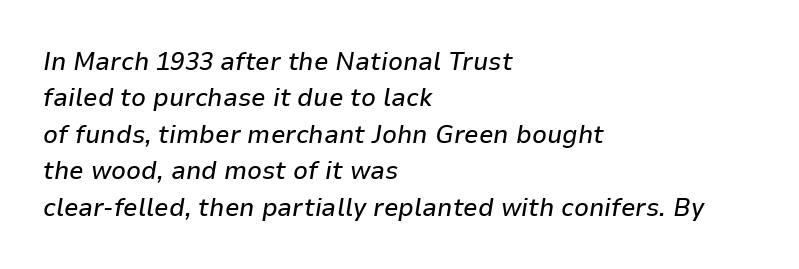
The image shows 26 px text type, italic (leaning right); set left-aligned, normal line spacing (1.4x), normal letter spacing, not underlined.
